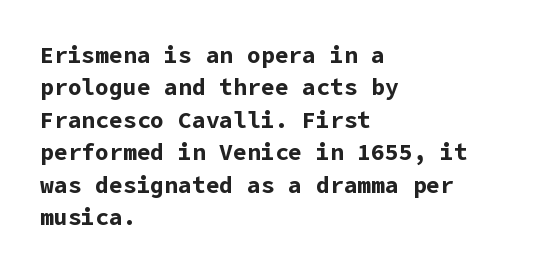
The image shows 23 px bold type, upright; set left-aligned, normal line spacing (1.41x), normal letter spacing, not underlined.
